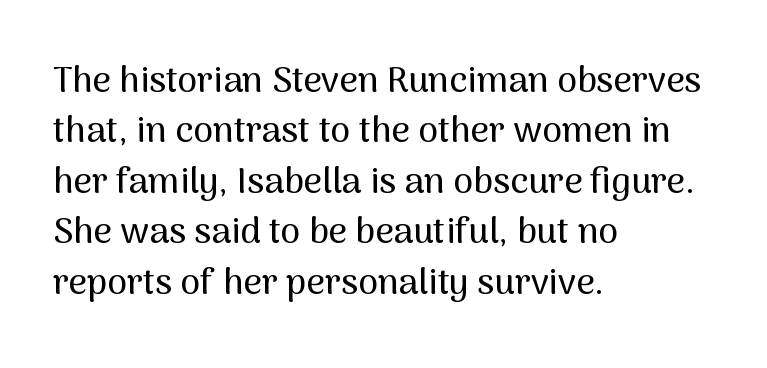
{"serif": "no", "italic": "no", "width": "normal", "stroke_contrast": "medium", "x_height": "medium", "monospaced": "no", "underline": "no", "align": "left", "line_spacing": "normal", "line_spacing_ratio": 1.4, "letter_spacing": "normal", "letter_spacing_em": 0.0, "glyph_px": 36}
